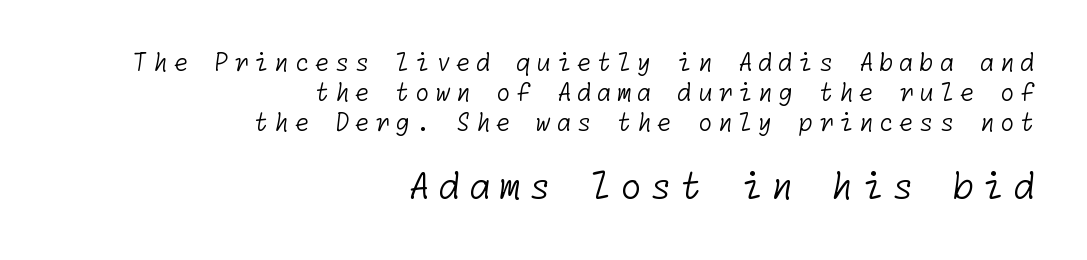
Q: Is the text bold? A: No.
Q: Is the typeface a serif or a sans-serif typeface? A: Sans-serif.
Q: Is the text underlined? A: No.
Q: How is the paragraph aligned? A: Right-aligned.
Q: Is the spacing between letters normal or unusually wide? A: Unusually wide.
Q: Which block of text is set in a larger size, the first (top) or the second (bottom)? A: The second (bottom) one.
Q: Width (condensed, normal, or wide)? A: Normal.
Q: Stroke contrast? A: Low.
Q: x-height? A: Medium.
